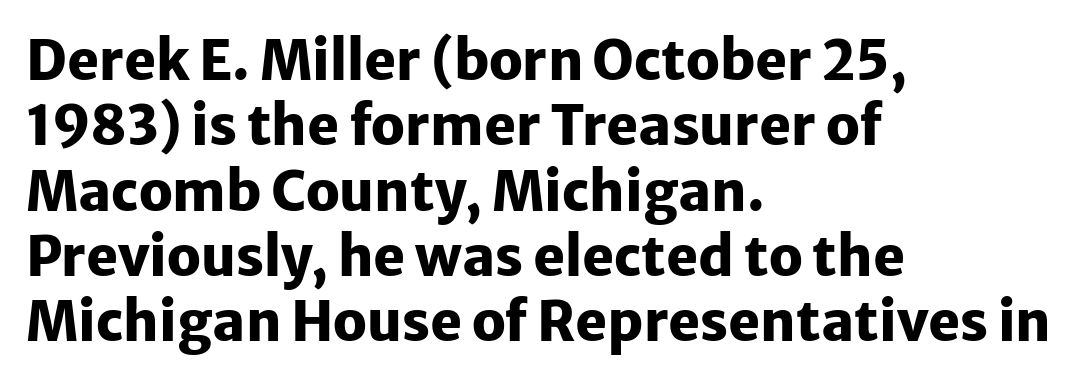
The space beneath each line is pristine and unruled. One-word summary of the alignment: left. Grotesque or geometric, the face here clearly has no serifs. Unlike italic type, these characters show no tilt at all. Does the weight exceed regular? Yes, all the way to bold.
